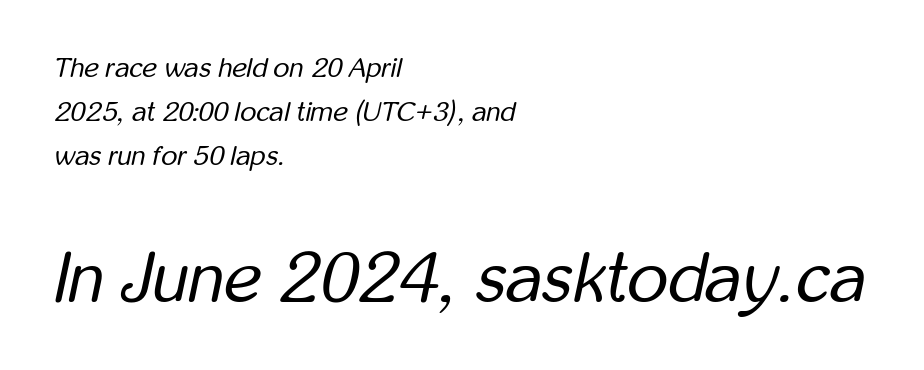
The image shows 71 px regular-weight, condensed type, italic (leaning right); set left-aligned, normal line spacing (1.57x), normal letter spacing, not underlined; the second (bottom) block is 2.54x larger; low stroke contrast and a medium x-height.
